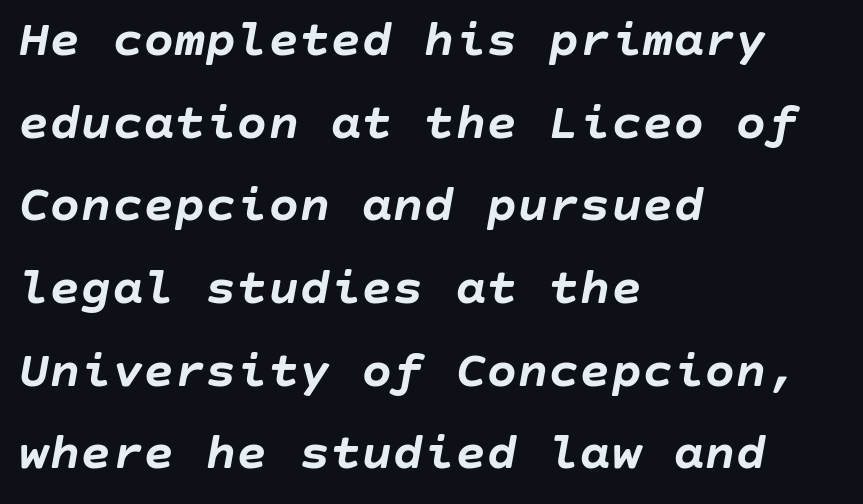
The image shows 52 px semibold type, italic (leaning right); set left-aligned, normal line spacing (1.59x), normal letter spacing, not underlined; low stroke contrast and a large x-height.
